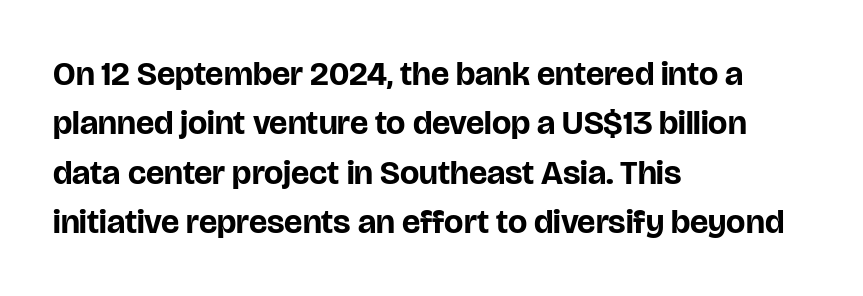
The image shows 34 px bold sans-serif type, upright; set left-aligned, normal line spacing (1.45x), normal letter spacing, not underlined; low stroke contrast and a large x-height.
